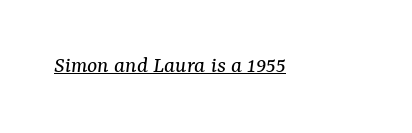
{"italic": "yes", "lean": "right", "slant_degrees": 7, "bold": "no", "underline": "yes", "letter_spacing": "normal", "letter_spacing_em": 0.0, "glyph_px": 24}
